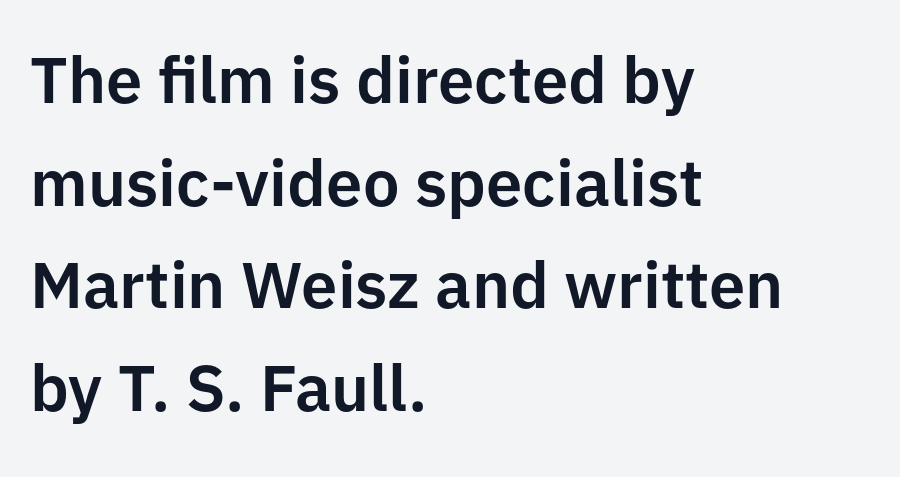
Is the letter spacing exaggerated? No — it looks like the ordinary default. This sample is left-justified, so line endings fall wherever the words run out. Has an underline been added? It has not. Looks like regular typesetting: each glyph gets only the width it needs. Posture: vertical. Vertically, the passage feels balanced, rows spaced as you'd expect.
